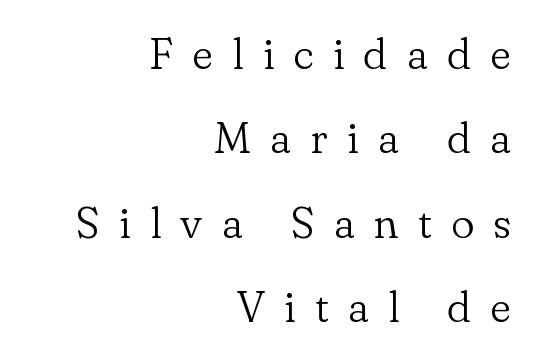
The image shows 44 px light serif type, upright; set right-aligned, loose line spacing (1.92x), unusually wide letter spacing (+0.44 em), not underlined; low stroke contrast and a small x-height.
